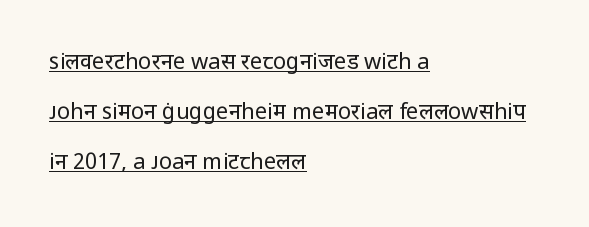
Q: Is the text bold? A: No.
Q: Is the text italic (slanted)? A: No, it is upright.
Q: Is the text underlined? A: Yes.
Q: How is the paragraph aligned? A: Left-aligned.
Q: Is the spacing between letters normal or unusually wide? A: Normal.
Q: Is the spacing between lines tight, normal or loose? A: Loose.
